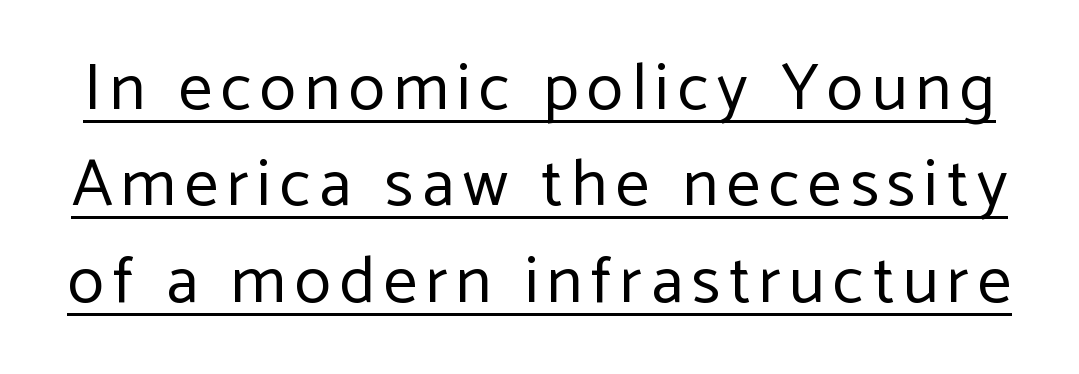
These lines sit exactly where default settings would place them. You can see a thin bar hugging the bottom of the glyphs. You could not count columns in this text — the font is proportionally spaced. In terms of letterform style, serifs are entirely absent. A quiet, ordinary-to-light weight characterises the typeface.
